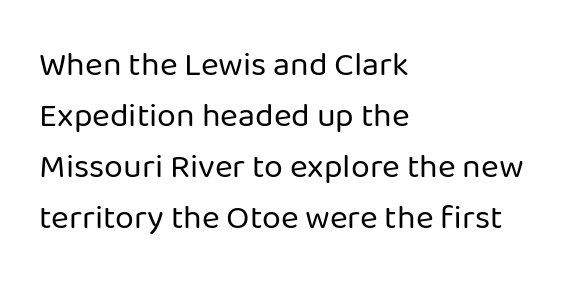
Q: Is the text bold? A: No.
Q: Is the text italic (slanted)? A: No, it is upright.
Q: Is the typeface a serif or a sans-serif typeface? A: Sans-serif.
Q: Is the text underlined? A: No.
Q: How is the paragraph aligned? A: Left-aligned.
Q: Is the spacing between letters normal or unusually wide? A: Normal.
Q: Is the spacing between lines tight, normal or loose? A: Normal.
Q: Width (condensed, normal, or wide)? A: Normal.
Q: Stroke contrast? A: Low.
Q: x-height? A: Medium.
Q: Monospaced? A: No.
